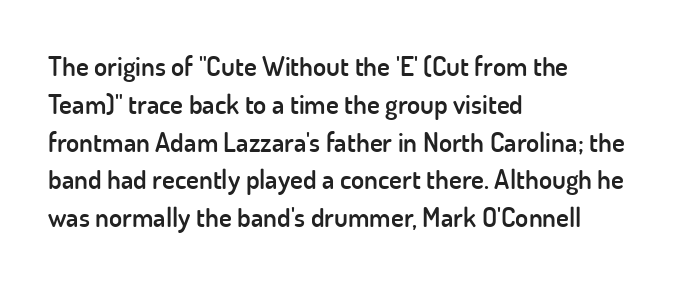
The image shows 27 px text type, upright; set left-aligned, normal line spacing (1.4x), normal letter spacing, not underlined.
